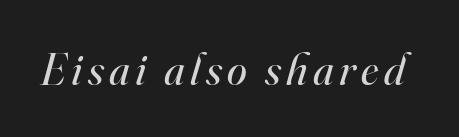
The image shows 45 px regular-weight serif type, italic (leaning right); set not underlined; high stroke contrast and a small x-height.
